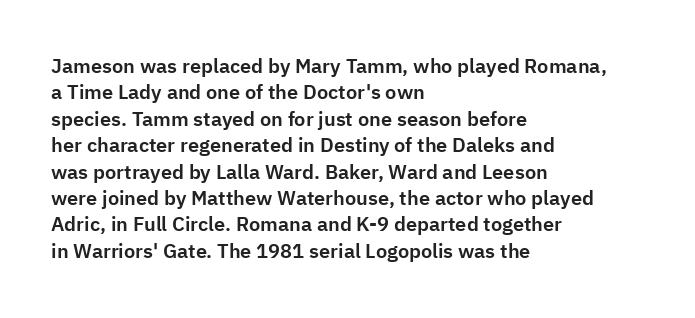
Q: Is the text italic (slanted)? A: No, it is upright.
Q: Is the text underlined? A: No.
Q: How is the paragraph aligned? A: Left-aligned.
Q: Is the spacing between letters normal or unusually wide? A: Normal.
Q: Is the spacing between lines tight, normal or loose? A: Normal.
